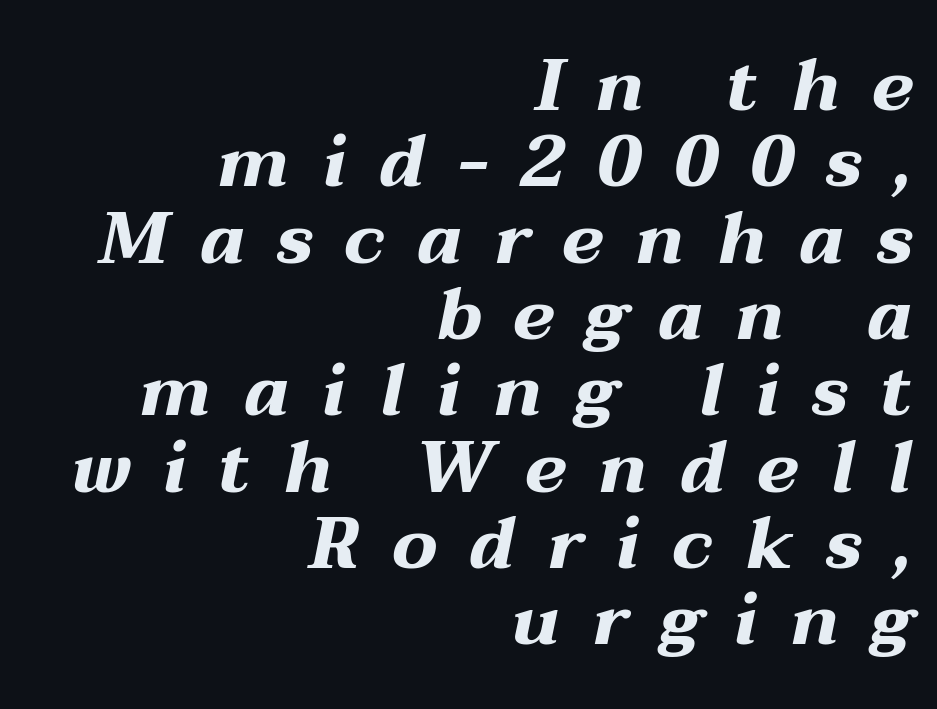
Q: Is the text bold? A: Yes.
Q: Is the text italic (slanted)? A: Yes, it leans right by about 12 degrees.
Q: Is the text underlined? A: No.
Q: How is the paragraph aligned? A: Right-aligned.
Q: Is the spacing between letters normal or unusually wide? A: Unusually wide.
Q: Is the spacing between lines tight, normal or loose? A: Tight.
Q: Width (condensed, normal, or wide)? A: Wide.
Q: Stroke contrast? A: Medium.
Q: x-height? A: Medium.
Q: Monospaced? A: No.
